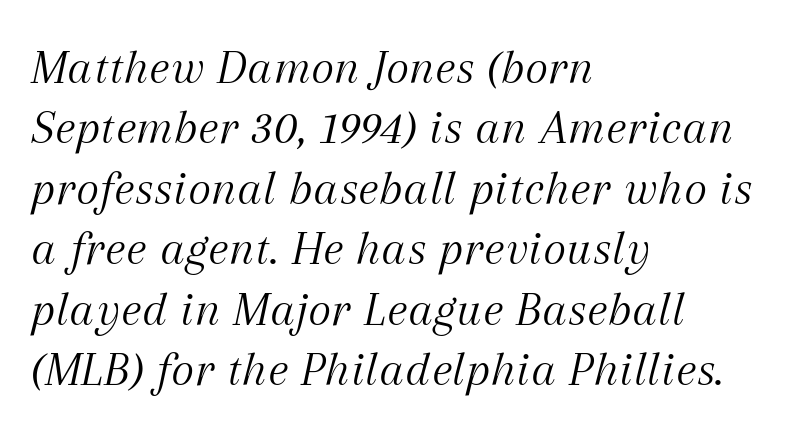
The image shows 50 px light serif type, italic (leaning right); set left-aligned, line spacing 1.21x, normal letter spacing, not underlined; medium stroke contrast and a medium x-height.
